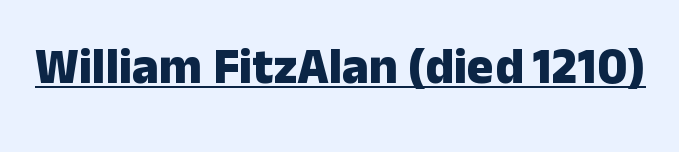
{"serif": "no", "italic": "no", "bold": "yes", "weight": "heavy", "width": "normal", "stroke_contrast": "low", "x_height": "medium", "monospaced": "no", "underline": "yes", "letter_spacing": "normal", "letter_spacing_em": 0.0, "glyph_px": 50}
